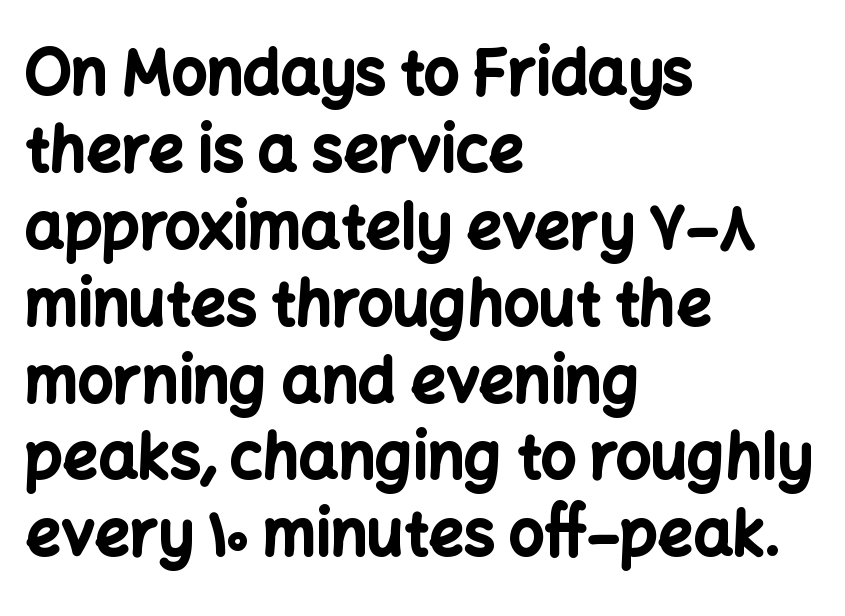
The image shows 62 px bold sans-serif type, upright; set left-aligned, line spacing 1.24x, normal letter spacing, not underlined; low stroke contrast and a medium x-height.
